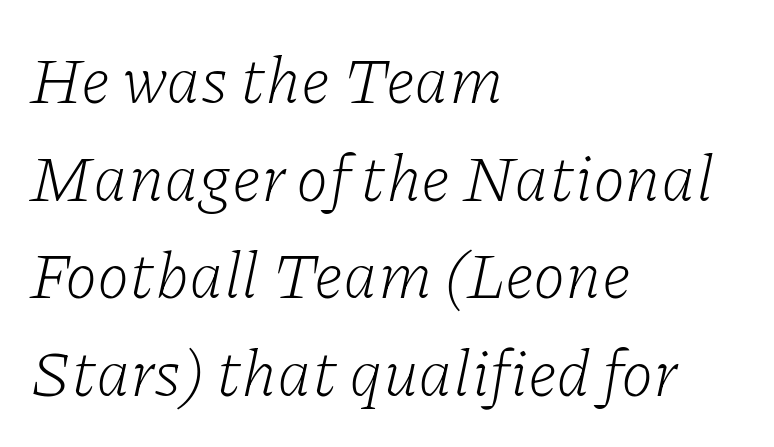
Q: Is the text bold? A: No.
Q: Is the text italic (slanted)? A: Yes, it leans right by about 11 degrees.
Q: Is the typeface a serif or a sans-serif typeface? A: Serif.
Q: Is the text underlined? A: No.
Q: How is the paragraph aligned? A: Left-aligned.
Q: Is the spacing between letters normal or unusually wide? A: Normal.
Q: Is the spacing between lines tight, normal or loose? A: Normal.
Q: Width (condensed, normal, or wide)? A: Normal.
Q: Stroke contrast? A: Low.
Q: x-height? A: Medium.
Q: Monospaced? A: No.
